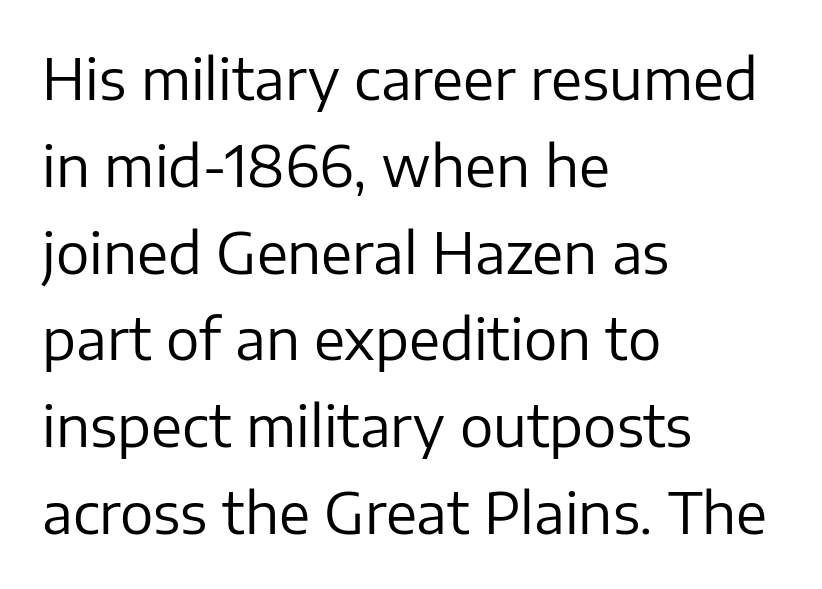
Q: Is the text bold? A: No.
Q: Is the text italic (slanted)? A: No, it is upright.
Q: Is the typeface a serif or a sans-serif typeface? A: Sans-serif.
Q: Is the text underlined? A: No.
Q: How is the paragraph aligned? A: Left-aligned.
Q: Is the spacing between letters normal or unusually wide? A: Normal.
Q: Is the spacing between lines tight, normal or loose? A: Normal.
Q: Width (condensed, normal, or wide)? A: Normal.
Q: Stroke contrast? A: Low.
Q: x-height? A: Medium.
Q: Monospaced? A: No.
